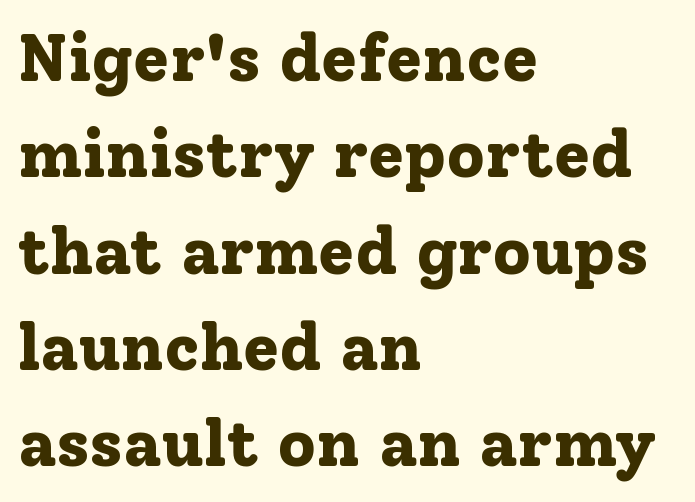
Q: Is the text bold? A: Yes.
Q: Is the text italic (slanted)? A: No, it is upright.
Q: Is the typeface a serif or a sans-serif typeface? A: Serif.
Q: Is the text underlined? A: No.
Q: How is the paragraph aligned? A: Left-aligned.
Q: Is the spacing between letters normal or unusually wide? A: Normal.
Q: Is the spacing between lines tight, normal or loose? A: Normal.
Q: Width (condensed, normal, or wide)? A: Normal.
Q: Stroke contrast? A: Low.
Q: x-height? A: Medium.
Q: Monospaced? A: No.
